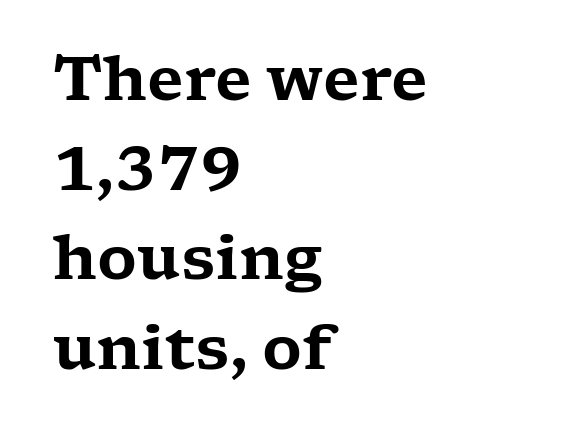
Note: serifs present on the glyphs. The lines are quadded left. Ordinary non-slanted type is in use. If you measured baseline to baseline, you'd find a middling distance. Beneath every word, the page is bare.
